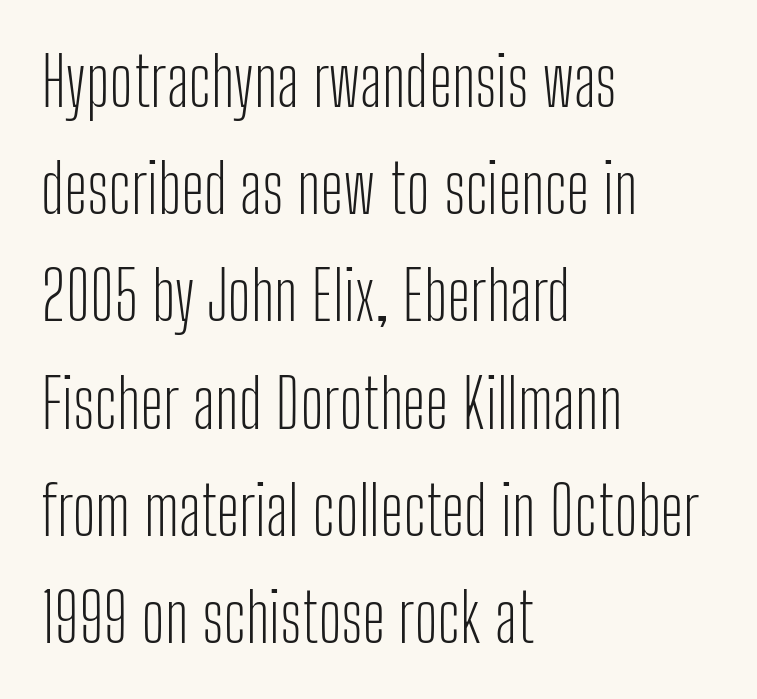
The image shows 67 px light, condensed sans-serif type, upright; set left-aligned, normal line spacing (1.6x), normal letter spacing, not underlined; low stroke contrast and a medium x-height.
